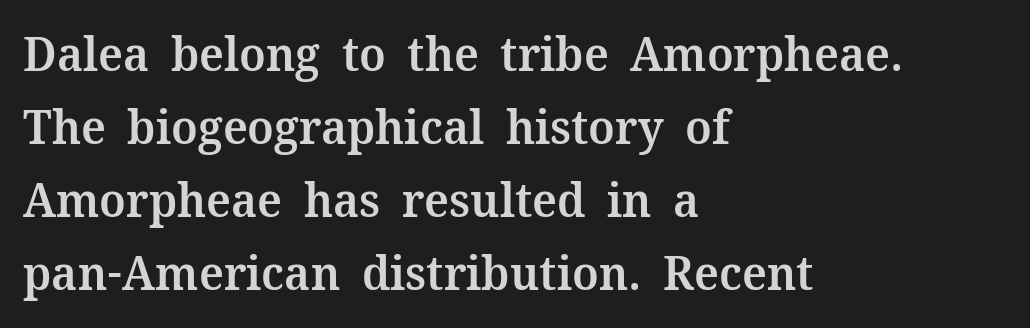
The glyphs are unaccompanied by any horizontal stroke below them. Compared with typical paragraphs, the rows here are spaced about the same. This sample uses a serif face. The line texture is even and compact thanks to regular tracking. The compositor pushed each line to the left boundary.
